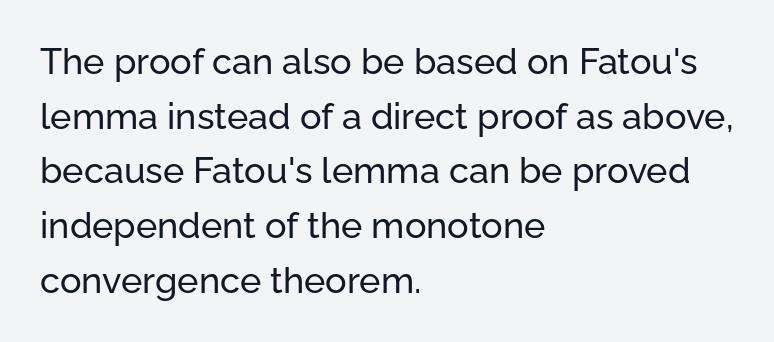
The image shows 36 px sans-serif type, upright; set left-aligned, normal line spacing (1.52x), normal letter spacing, not underlined; low stroke contrast and a medium x-height.
